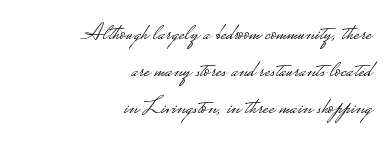
The zone under the glyphs is completely vacant. The passage shown stacks its lines at a standard gap. The passage shown has conventional tracking throughout. No letter is thick-stroked: the sample isn't bold.
